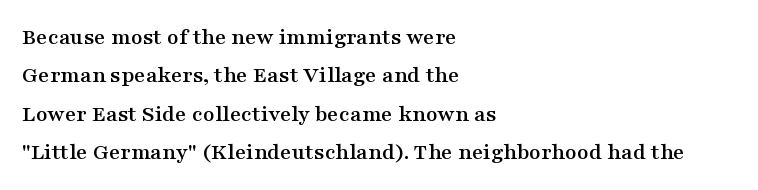
Q: Is the text italic (slanted)? A: No, it is upright.
Q: Is the text underlined? A: No.
Q: How is the paragraph aligned? A: Left-aligned.
Q: Is the spacing between letters normal or unusually wide? A: Normal.
Q: Is the spacing between lines tight, normal or loose? A: Normal.
